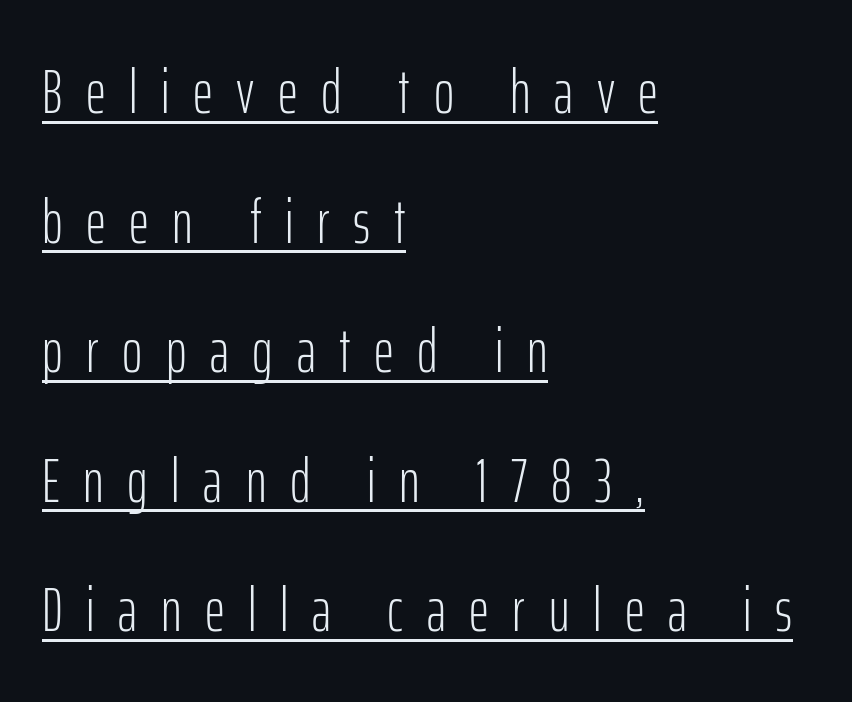
{"serif": "no", "italic": "no", "bold": "no", "weight": "light", "width": "condensed", "stroke_contrast": "low", "x_height": "medium", "monospaced": "no", "underline": "yes", "align": "left", "line_spacing": "loose", "line_spacing_ratio": 2.09, "letter_spacing": "wide", "letter_spacing_em": 0.38, "glyph_px": 62}
